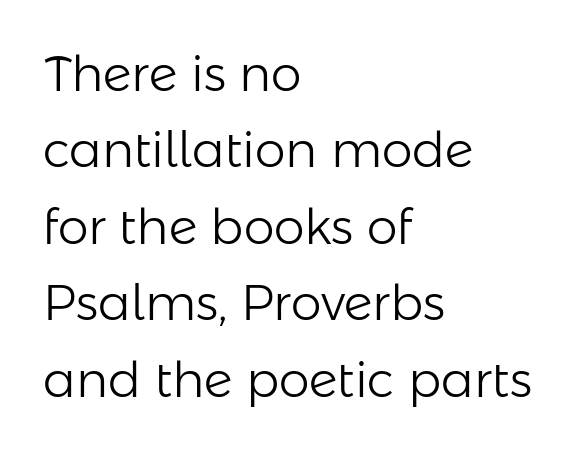
Left-aligned paragraph, ragged on the right. Check where the strokes stop: nothing finishes them off — pure sans. The face used here is proportionally spaced, like ordinary book or web type. Unmarked baselines from the first word to the last. The weight would be labelled regular, book, light, or lighter still. Italic: no, the glyphs are upright roman.
